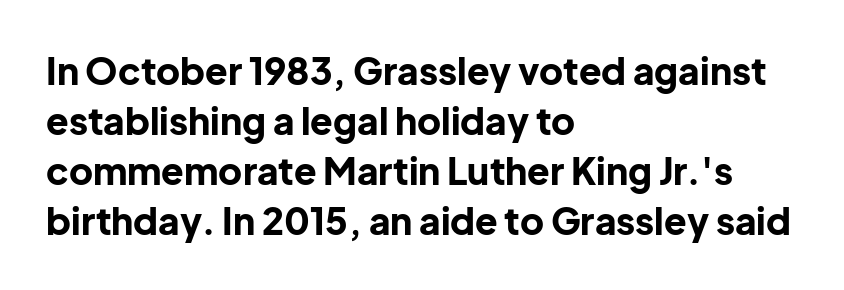
Q: Is the text bold? A: Yes.
Q: Is the text italic (slanted)? A: No, it is upright.
Q: Is the typeface a serif or a sans-serif typeface? A: Sans-serif.
Q: Is the text underlined? A: No.
Q: How is the paragraph aligned? A: Left-aligned.
Q: Is the spacing between letters normal or unusually wide? A: Normal.
Q: Is the spacing between lines tight, normal or loose? A: Normal.
Q: Width (condensed, normal, or wide)? A: Normal.
Q: Stroke contrast? A: Low.
Q: x-height? A: Medium.
Q: Monospaced? A: No.
